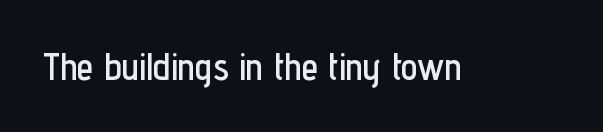
The image shows 38 px condensed sans-serif type, upright; set normal letter spacing, not underlined; low stroke contrast and a medium x-height.
